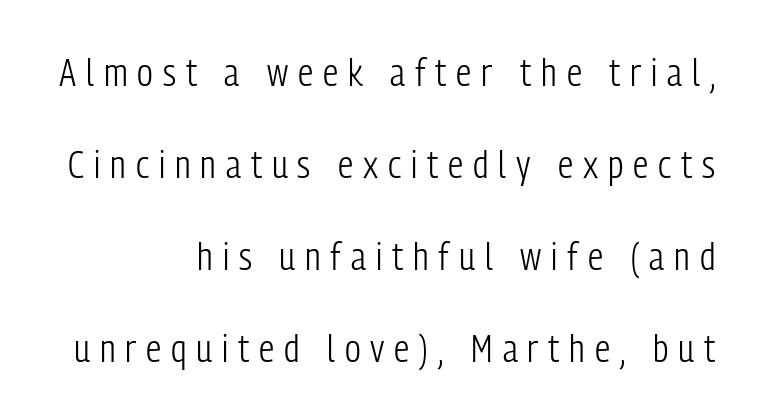
Right-aligned paragraph, ragged on the left. The passage shown is typeset with a sans-serif family. A typesetter would mark this as roman, not italic. Glyph-to-glyph distance is far greater than everyday printed text. The zone under the glyphs is completely vacant. Each letter keeps its own natural width here, so spacing adapts to shape.
